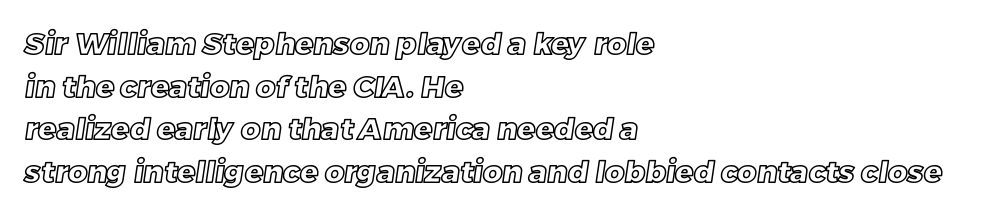
The image shows 30 px text type; set left-aligned, normal line spacing (1.42x), normal letter spacing, not underlined; a large x-height.
